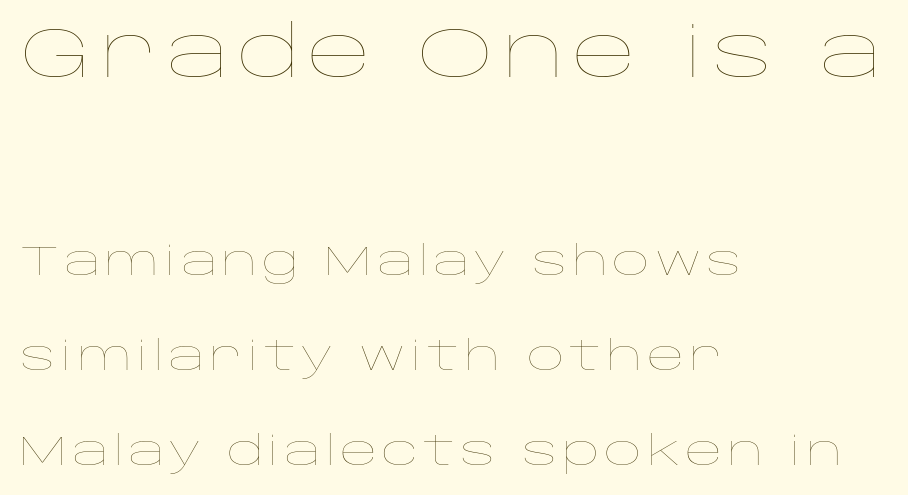
Q: Is the text bold? A: No.
Q: Is the text italic (slanted)? A: No, it is upright.
Q: Is the text underlined? A: No.
Q: How is the paragraph aligned? A: Left-aligned.
Q: Is the spacing between lines tight, normal or loose? A: Loose.
Q: Which block of text is set in a larger size, the first (top) or the second (bottom)? A: The first (top) one.
Q: Width (condensed, normal, or wide)? A: Wide.
Q: Stroke contrast? A: Low.
Q: x-height? A: Large.
Q: Monospaced? A: No.
